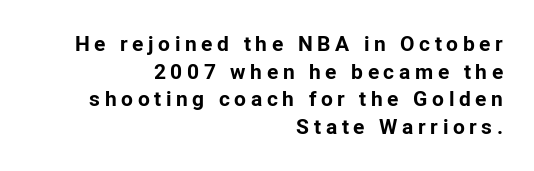
Q: Is the text bold? A: Yes.
Q: Is the text italic (slanted)? A: No, it is upright.
Q: Is the text underlined? A: No.
Q: How is the paragraph aligned? A: Right-aligned.
Q: Is the spacing between letters normal or unusually wide? A: Unusually wide.
Q: Is the spacing between lines tight, normal or loose? A: Normal.
